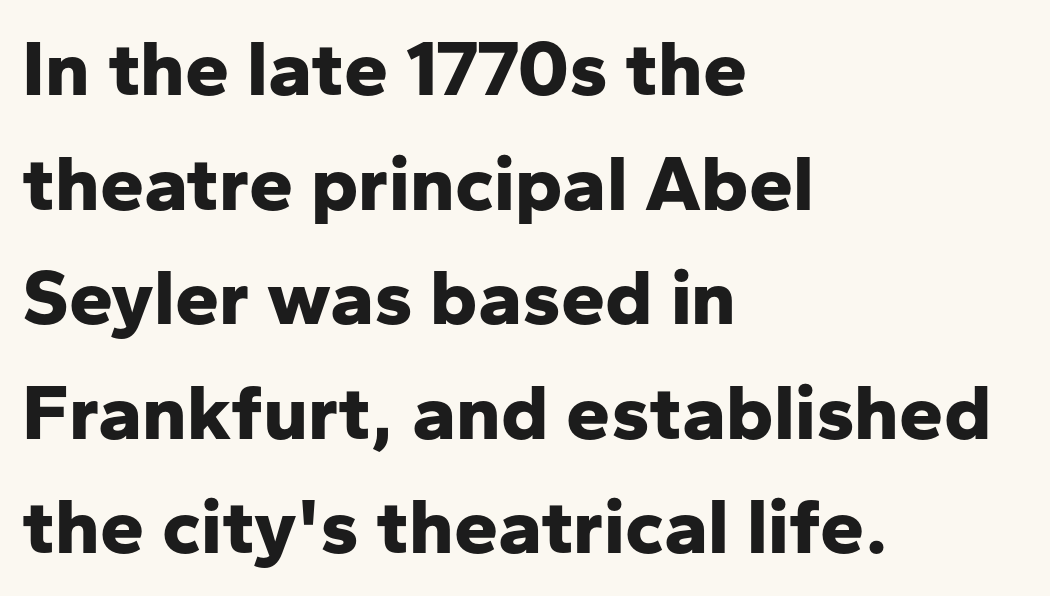
{"serif": "no", "italic": "no", "bold": "yes", "weight": "bold", "width": "normal", "stroke_contrast": "low", "x_height": "medium", "monospaced": "no", "underline": "no", "align": "left", "line_spacing": "normal", "line_spacing_ratio": 1.45, "letter_spacing": "normal", "letter_spacing_em": 0.0, "glyph_px": 79}
